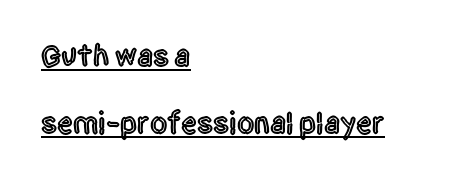
Q: Is the text italic (slanted)? A: No, it is upright.
Q: Is the typeface a serif or a sans-serif typeface? A: Sans-serif.
Q: Is the text underlined? A: Yes.
Q: How is the paragraph aligned? A: Left-aligned.
Q: Is the spacing between letters normal or unusually wide? A: Normal.
Q: Is the spacing between lines tight, normal or loose? A: Loose.
Q: Width (condensed, normal, or wide)? A: Condensed.
Q: x-height? A: Large.
Q: Monospaced? A: No.
